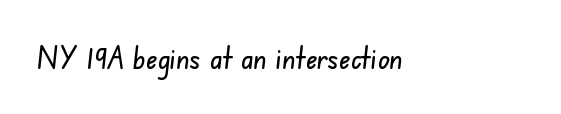
Q: Is the typeface a serif or a sans-serif typeface? A: Sans-serif.
Q: Is the text underlined? A: No.
Q: Is the spacing between letters normal or unusually wide? A: Normal.
Q: Width (condensed, normal, or wide)? A: Condensed.
Q: Stroke contrast? A: Low.
Q: x-height? A: Small.
Q: Monospaced? A: No.
